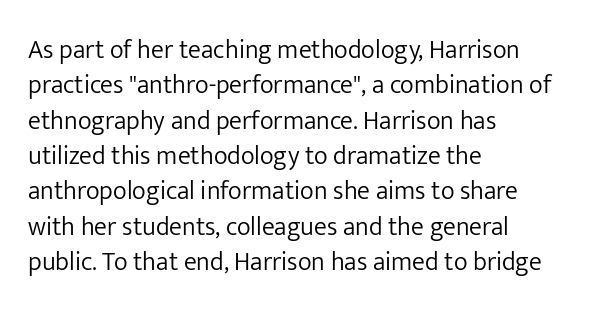
{"italic": "no", "bold": "no", "underline": "no", "align": "left", "line_spacing": "normal", "line_spacing_ratio": 1.36, "letter_spacing": "normal", "letter_spacing_em": 0.0, "glyph_px": 26}
